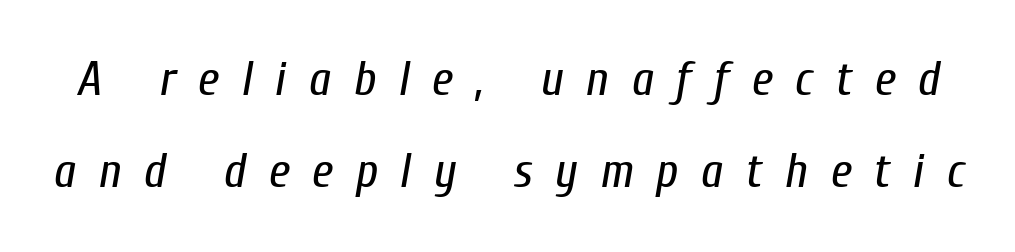
{"italic": "yes", "lean": "right", "slant_degrees": 10, "bold": "no", "weight": "regular", "width": "condensed", "stroke_contrast": "low", "x_height": "medium", "monospaced": "no", "underline": "no", "line_spacing": "loose", "line_spacing_ratio": 1.91, "letter_spacing": "wide", "letter_spacing_em": 0.47, "glyph_px": 48}
